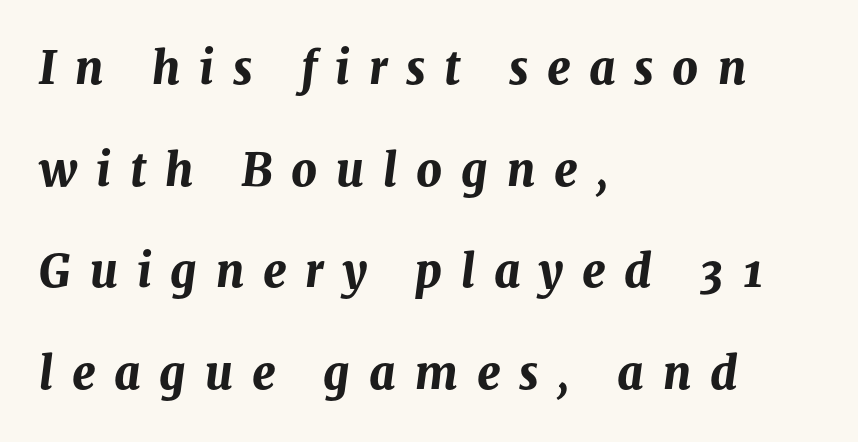
Q: Is the text bold? A: Yes.
Q: Is the text italic (slanted)? A: Yes, it leans right by about 8 degrees.
Q: Is the text underlined? A: No.
Q: How is the paragraph aligned? A: Left-aligned.
Q: Is the spacing between letters normal or unusually wide? A: Unusually wide.
Q: Is the spacing between lines tight, normal or loose? A: Loose.
Q: Width (condensed, normal, or wide)? A: Normal.
Q: Stroke contrast? A: Medium.
Q: x-height? A: Medium.
Q: Monospaced? A: No.
